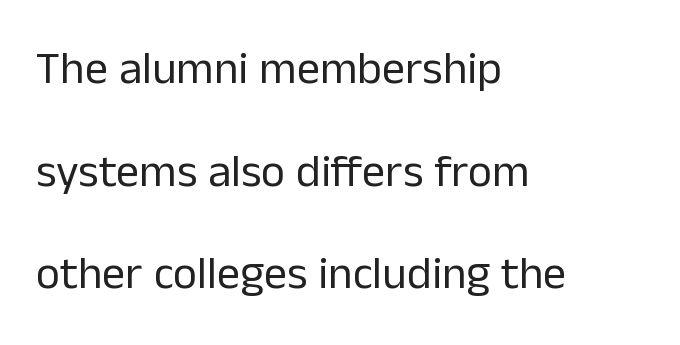
{"serif": "no", "italic": "no", "bold": "no", "weight": "regular", "width": "normal", "stroke_contrast": "low", "x_height": "medium", "monospaced": "no", "underline": "no", "align": "left", "line_spacing": "loose", "line_spacing_ratio": 2.23, "letter_spacing": "normal", "letter_spacing_em": 0.0, "glyph_px": 46}
